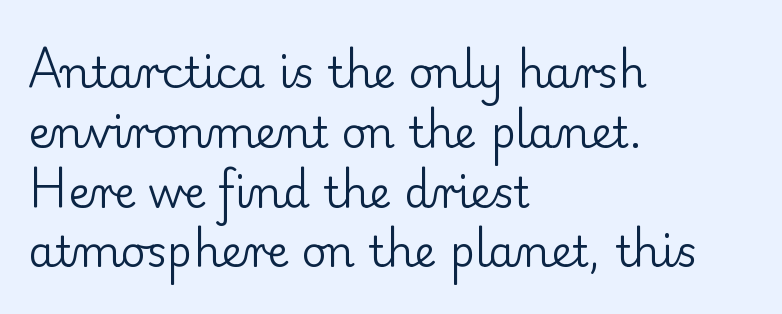
Letter spacing: default. The designer went with a serif here, giving each stem small feet. No italicization has been applied; the sample stays upright. Notice how the passage keeps a crisp vertical edge on the left only. The baseline area is clear.
